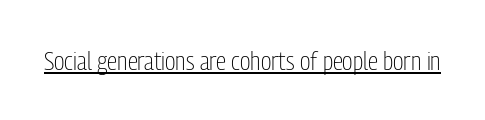
{"italic": "no", "bold": "no", "underline": "yes", "letter_spacing": "normal", "letter_spacing_em": 0.0, "glyph_px": 26}
